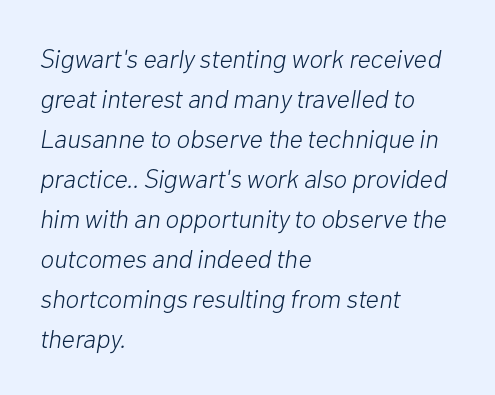
Q: Is the text bold? A: No.
Q: Is the text italic (slanted)? A: Yes, it leans right by about 10 degrees.
Q: Is the text underlined? A: No.
Q: How is the paragraph aligned? A: Left-aligned.
Q: Is the spacing between letters normal or unusually wide? A: Normal.
Q: Is the spacing between lines tight, normal or loose? A: Normal.
